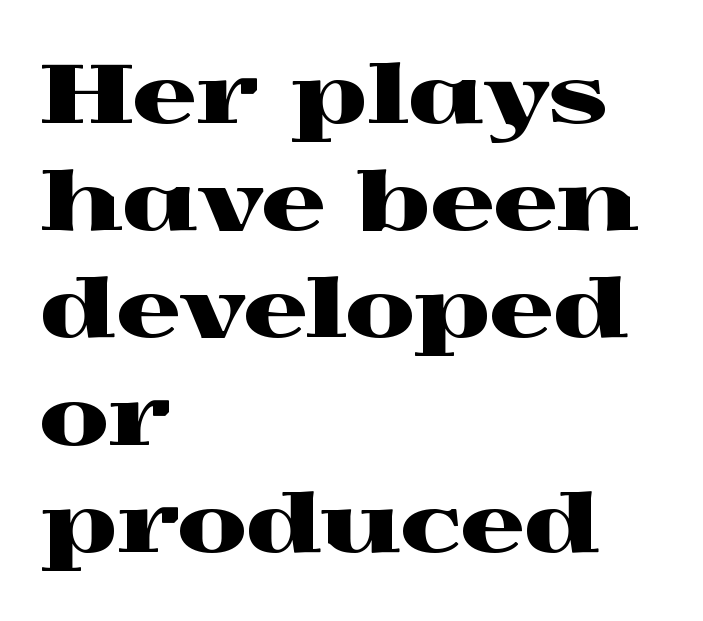
{"serif": "yes", "italic": "no", "width": "wide", "x_height": "medium", "monospaced": "no", "underline": "no", "align": "left", "line_spacing": "normal", "line_spacing_ratio": 1.34, "letter_spacing": "normal", "letter_spacing_em": 0.0, "glyph_px": 80}
